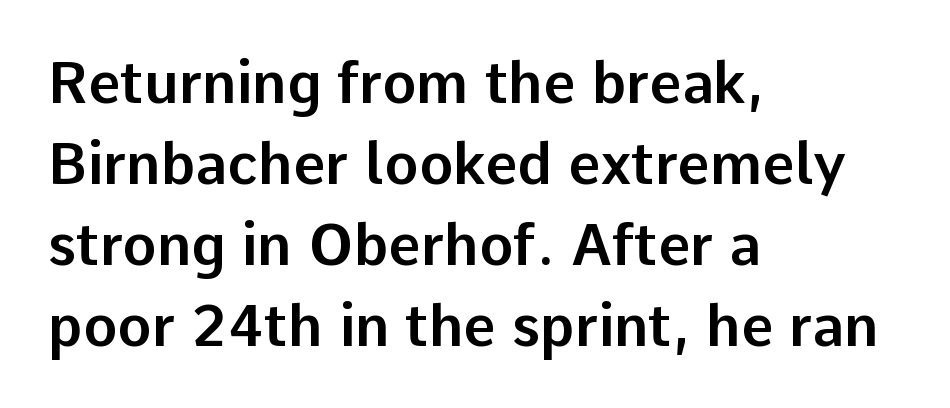
{"serif": "no", "italic": "no", "width": "normal", "stroke_contrast": "low", "x_height": "medium", "monospaced": "no", "underline": "no", "align": "left", "line_spacing": "normal", "line_spacing_ratio": 1.42, "letter_spacing": "normal", "letter_spacing_em": 0.0, "glyph_px": 57}
